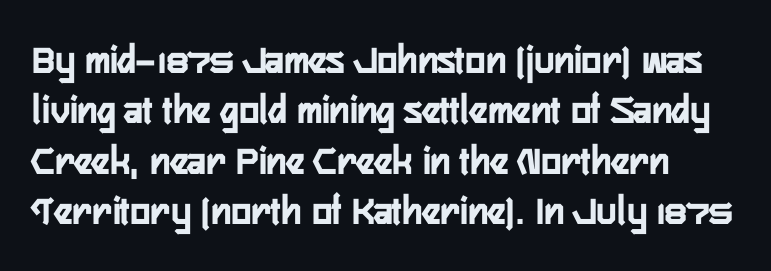
Q: Is the text italic (slanted)? A: No, it is upright.
Q: Is the typeface a serif or a sans-serif typeface? A: Sans-serif.
Q: Is the text underlined? A: No.
Q: How is the paragraph aligned? A: Left-aligned.
Q: Is the spacing between letters normal or unusually wide? A: Normal.
Q: Width (condensed, normal, or wide)? A: Condensed.
Q: Stroke contrast? A: Low.
Q: x-height? A: Medium.
Q: Monospaced? A: No.
